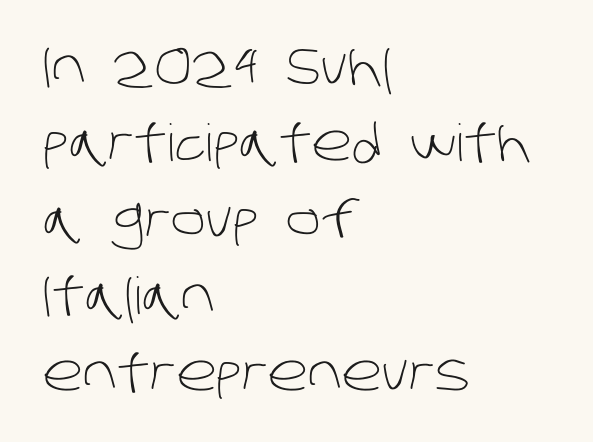
Q: Is the text bold? A: No.
Q: Is the typeface a serif or a sans-serif typeface? A: Sans-serif.
Q: Is the text underlined? A: No.
Q: How is the paragraph aligned? A: Left-aligned.
Q: Is the spacing between letters normal or unusually wide? A: Normal.
Q: Is the spacing between lines tight, normal or loose? A: Normal.
Q: Width (condensed, normal, or wide)? A: Normal.
Q: Stroke contrast? A: Low.
Q: x-height? A: Large.
Q: Monospaced? A: No.
